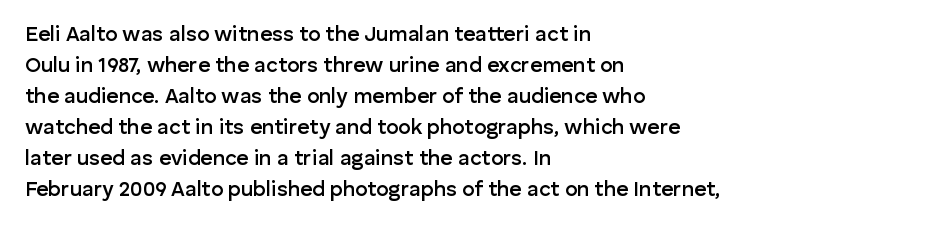
Observe the ordinary spacing: letters are neighbours, not strangers. Which margin do the lines hug? The left one — the right edge is uneven. Compared with typical paragraphs, the rows here are spaced about the same. Notice how the stems are strictly vertical — no italics here. Compared with an ordinary text face, these strokes are moderately heavier — a semibold. Clear beneath every line of the passage.
